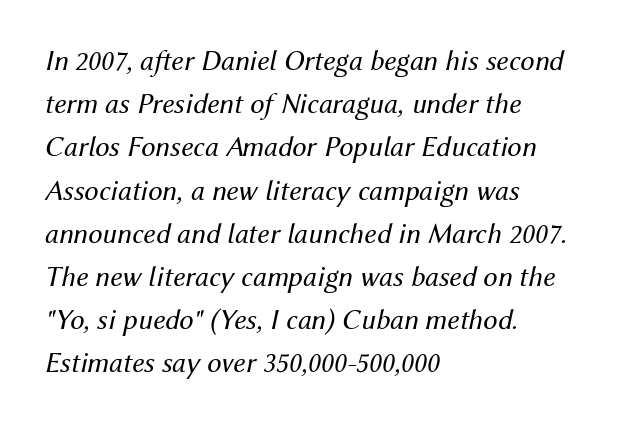
The image shows 29 px regular-weight type, italic (leaning right); set left-aligned, normal line spacing (1.49x), normal letter spacing, not underlined; medium stroke contrast and a medium x-height.
